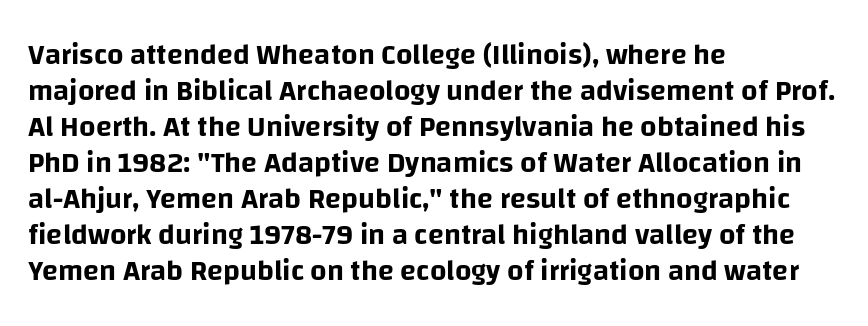
Q: Is the text italic (slanted)? A: No, it is upright.
Q: Is the typeface a serif or a sans-serif typeface? A: Sans-serif.
Q: Is the text underlined? A: No.
Q: How is the paragraph aligned? A: Left-aligned.
Q: Is the spacing between letters normal or unusually wide? A: Normal.
Q: Width (condensed, normal, or wide)? A: Normal.
Q: Stroke contrast? A: Low.
Q: x-height? A: Large.
Q: Monospaced? A: No.
